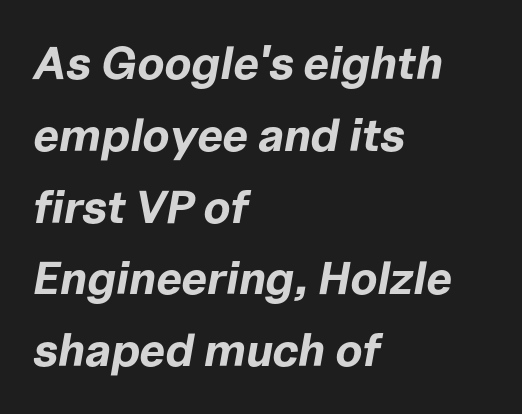
Q: Is the text bold? A: Yes.
Q: Is the text italic (slanted)? A: Yes, it leans right by about 10 degrees.
Q: Is the text underlined? A: No.
Q: How is the paragraph aligned? A: Left-aligned.
Q: Is the spacing between letters normal or unusually wide? A: Normal.
Q: Is the spacing between lines tight, normal or loose? A: Normal.
Q: Width (condensed, normal, or wide)? A: Normal.
Q: Stroke contrast? A: Low.
Q: x-height? A: Medium.
Q: Monospaced? A: No.
